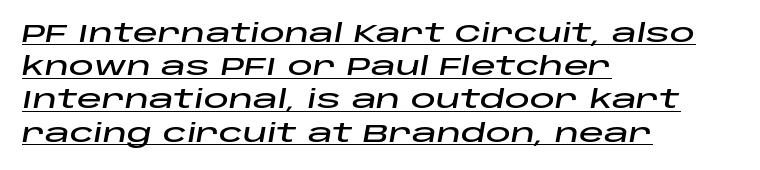
Q: Is the text italic (slanted)? A: Yes, it leans right by about 10 degrees.
Q: Is the text underlined? A: Yes.
Q: How is the paragraph aligned? A: Left-aligned.
Q: Is the spacing between letters normal or unusually wide? A: Normal.
Q: Is the spacing between lines tight, normal or loose? A: Normal.
